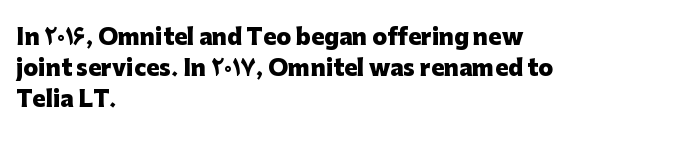
The image shows 22 px bold type, upright; set left-aligned, normal line spacing (1.4x), normal letter spacing, not underlined.
